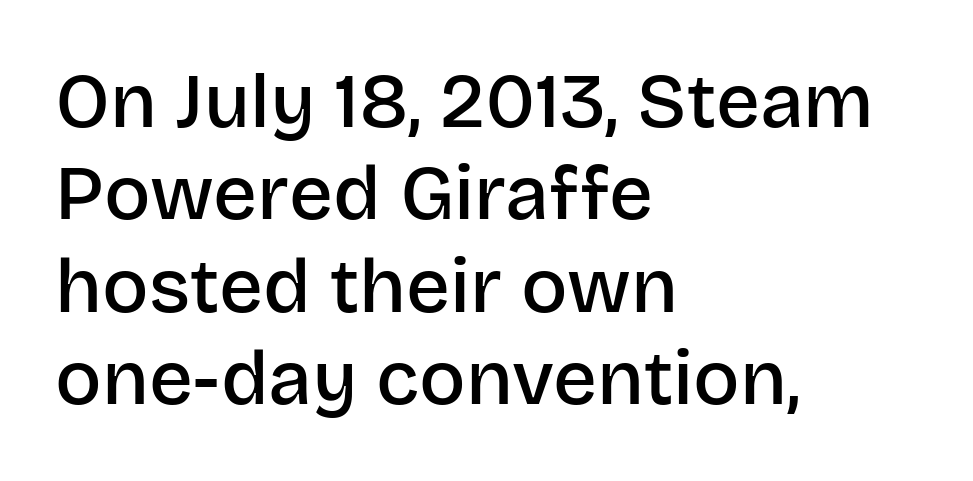
The image shows 77 px semibold sans-serif type, upright; set left-aligned, line spacing 1.2x, normal letter spacing, not underlined; low stroke contrast and a large x-height.
